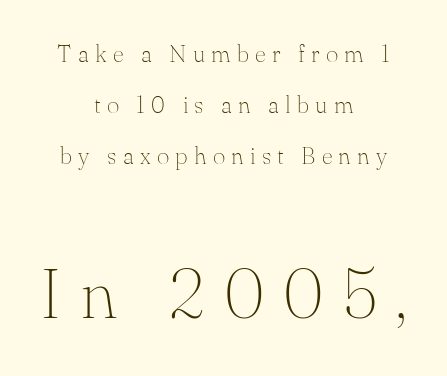
{"serif": "yes", "italic": "no", "bold": "no", "weight": "thin", "width": "normal", "stroke_contrast": "medium", "x_height": "small", "monospaced": "no", "underline": "no", "align": "center", "line_spacing": "loose", "line_spacing_ratio": 2.13, "letter_spacing": "wide", "letter_spacing_em": 0.26, "larger_block": "second", "size_ratio": 2.96, "glyph_px": 71}
